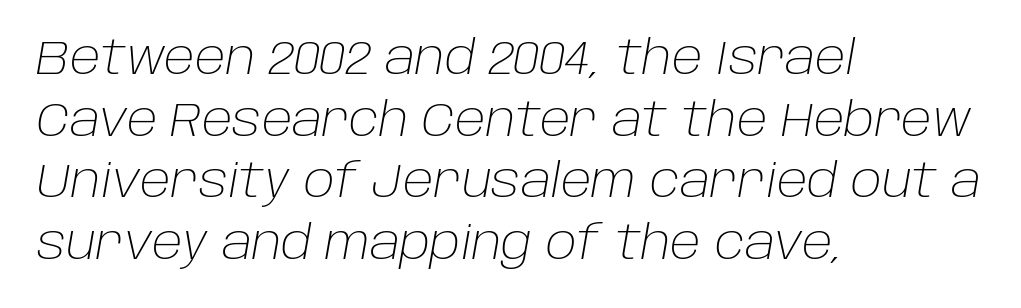
Q: Is the text bold? A: No.
Q: Is the text italic (slanted)? A: Yes, it leans right by about 10 degrees.
Q: Is the text underlined? A: No.
Q: How is the paragraph aligned? A: Left-aligned.
Q: Is the spacing between letters normal or unusually wide? A: Normal.
Q: Is the spacing between lines tight, normal or loose? A: Normal.
Q: Width (condensed, normal, or wide)? A: Normal.
Q: Stroke contrast? A: Low.
Q: x-height? A: Large.
Q: Monospaced? A: No.
